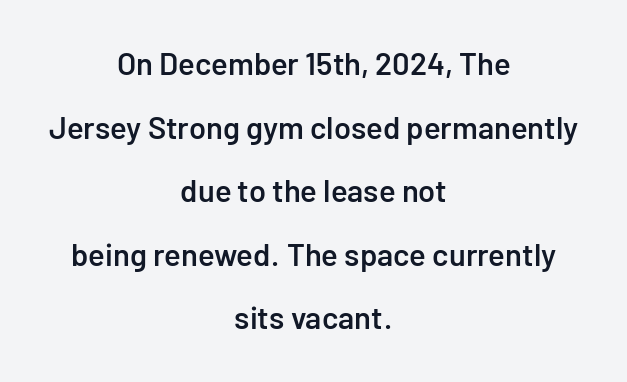
{"serif": "no", "italic": "no", "bold": "semi", "weight": "semibold", "width": "normal", "stroke_contrast": "low", "x_height": "medium", "monospaced": "no", "underline": "no", "align": "center", "line_spacing": "loose", "line_spacing_ratio": 2.05, "letter_spacing": "normal", "letter_spacing_em": 0.0, "glyph_px": 31}
